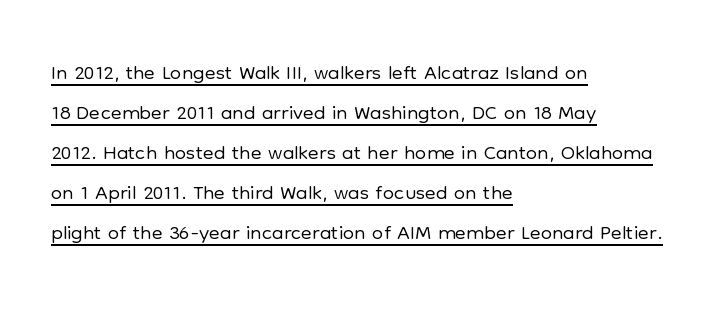
Q: Is the text bold? A: No.
Q: Is the text italic (slanted)? A: No, it is upright.
Q: Is the typeface a serif or a sans-serif typeface? A: Sans-serif.
Q: Is the text underlined? A: Yes.
Q: How is the paragraph aligned? A: Left-aligned.
Q: Is the spacing between letters normal or unusually wide? A: Normal.
Q: Is the spacing between lines tight, normal or loose? A: Normal.
Q: Width (condensed, normal, or wide)? A: Normal.
Q: Stroke contrast? A: Low.
Q: x-height? A: Medium.
Q: Monospaced? A: No.
